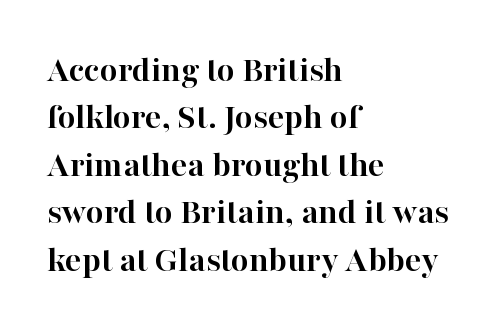
Q: Is the text bold? A: Yes.
Q: Is the text italic (slanted)? A: No, it is upright.
Q: Is the typeface a serif or a sans-serif typeface? A: Serif.
Q: Is the text underlined? A: No.
Q: How is the paragraph aligned? A: Left-aligned.
Q: Is the spacing between letters normal or unusually wide? A: Normal.
Q: Is the spacing between lines tight, normal or loose? A: Normal.
Q: Width (condensed, normal, or wide)? A: Normal.
Q: Stroke contrast? A: High.
Q: x-height? A: Medium.
Q: Monospaced? A: No.
